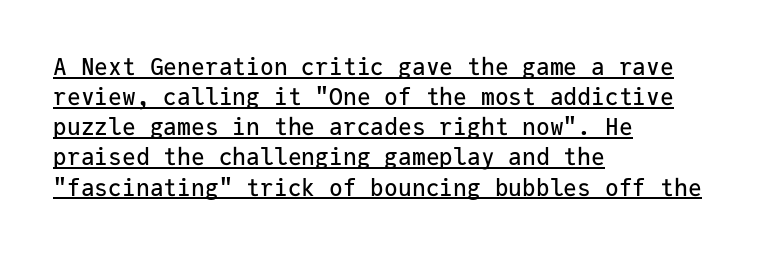
Q: Is the text italic (slanted)? A: No, it is upright.
Q: Is the text underlined? A: Yes.
Q: How is the paragraph aligned? A: Left-aligned.
Q: Is the spacing between letters normal or unusually wide? A: Normal.
Q: Is the spacing between lines tight, normal or loose? A: Normal.
